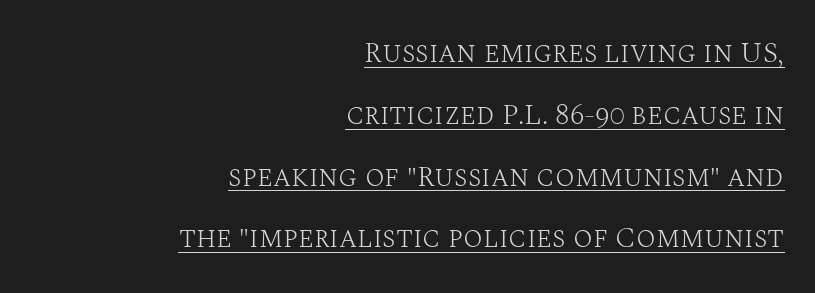
The image shows 29 px light serif type, upright; set right-aligned, loose line spacing (2.13x), normal letter spacing, underlined; medium stroke contrast and a large x-height.
